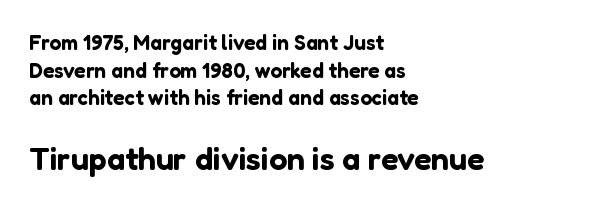
The image shows 32 px sans-serif type, upright; set left-aligned, normal line spacing (1.32x), normal letter spacing, not underlined; the second (bottom) block is 1.52x larger; low stroke contrast and a medium x-height.
